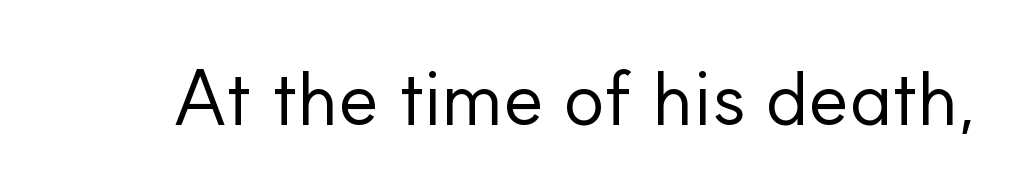
No letter is thick-stroked: the sample isn't bold. The glyphs in this specimen are sans serif. The letters stand upright; this is a roman face. Between one letter and the next there's only the usual sliver of space. The glyphs are unaccompanied by any horizontal stroke below them.
